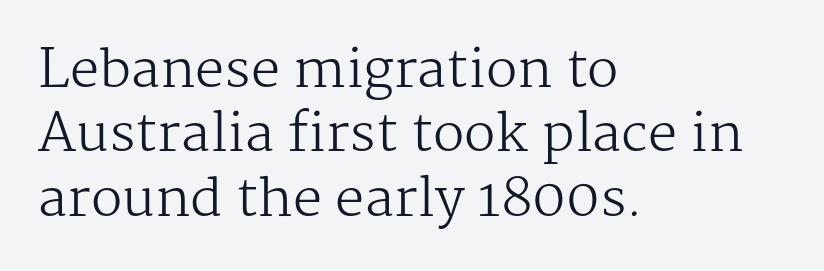
The image shows 52 px regular-weight serif type, upright; set left-aligned, line spacing 1.24x, normal letter spacing, not underlined; medium stroke contrast and a medium x-height.
